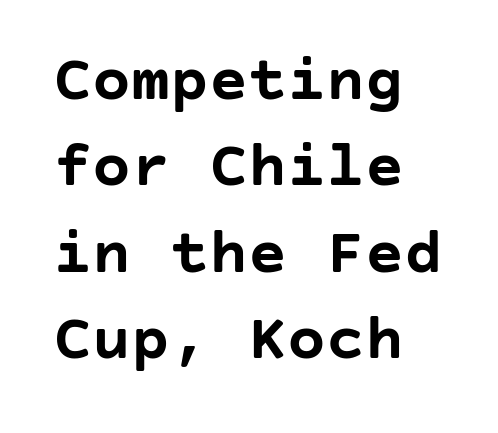
Q: Is the text bold? A: Yes.
Q: Is the text italic (slanted)? A: No, it is upright.
Q: Is the typeface a serif or a sans-serif typeface? A: Sans-serif.
Q: Is the text underlined? A: No.
Q: How is the paragraph aligned? A: Left-aligned.
Q: Is the spacing between letters normal or unusually wide? A: Normal.
Q: Is the spacing between lines tight, normal or loose? A: Normal.
Q: Width (condensed, normal, or wide)? A: Normal.
Q: Stroke contrast? A: Low.
Q: x-height? A: Large.
